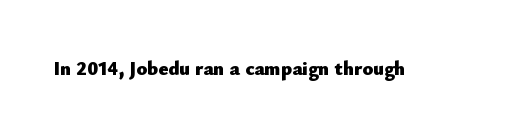
Q: Is the text bold? A: Yes.
Q: Is the text italic (slanted)? A: No, it is upright.
Q: Is the text underlined? A: No.
Q: Is the spacing between letters normal or unusually wide? A: Normal.
